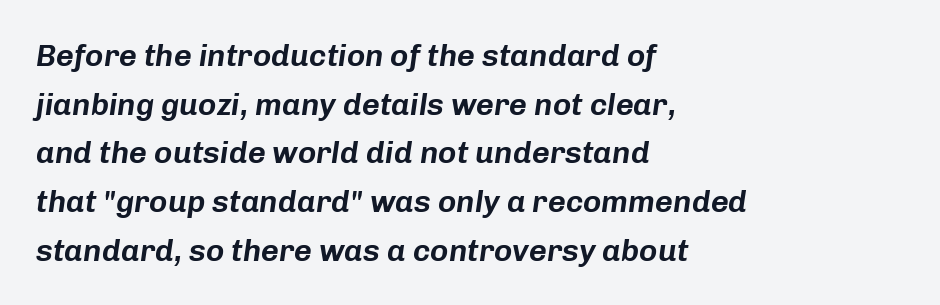
Q: Is the text italic (slanted)? A: Yes, it leans right by about 8 degrees.
Q: Is the text underlined? A: No.
Q: How is the paragraph aligned? A: Left-aligned.
Q: Is the spacing between letters normal or unusually wide? A: Normal.
Q: Is the spacing between lines tight, normal or loose? A: Normal.
Q: Width (condensed, normal, or wide)? A: Normal.
Q: Stroke contrast? A: Low.
Q: x-height? A: Medium.
Q: Monospaced? A: No.
